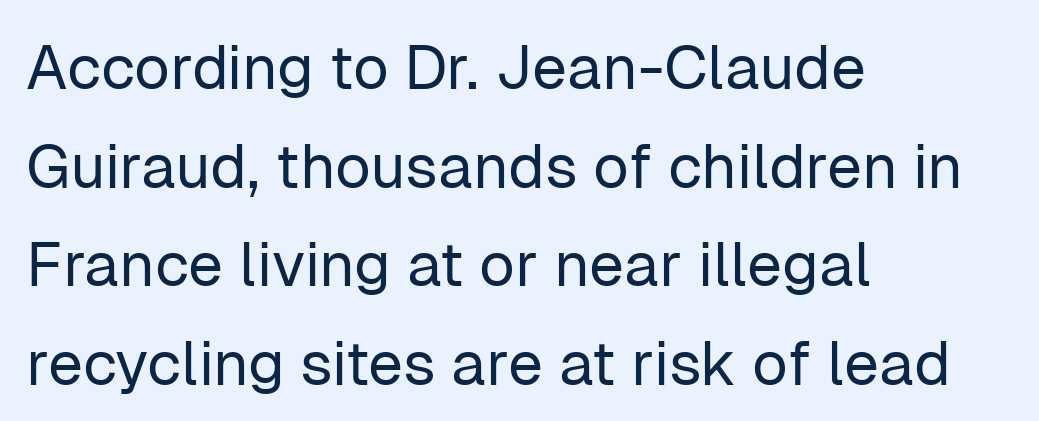
{"serif": "no", "italic": "no", "bold": "no", "weight": "regular", "width": "normal", "stroke_contrast": "low", "x_height": "medium", "monospaced": "no", "underline": "no", "align": "left", "line_spacing": "normal", "line_spacing_ratio": 1.59, "letter_spacing": "normal", "letter_spacing_em": 0.0, "glyph_px": 62}
